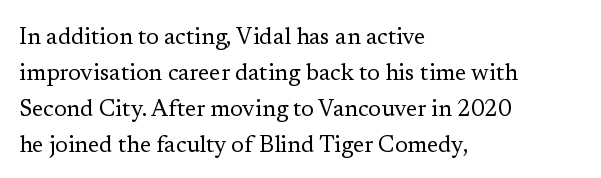
Q: Is the text bold? A: No.
Q: Is the text italic (slanted)? A: No, it is upright.
Q: Is the text underlined? A: No.
Q: How is the paragraph aligned? A: Left-aligned.
Q: Is the spacing between letters normal or unusually wide? A: Normal.
Q: Is the spacing between lines tight, normal or loose? A: Normal.
